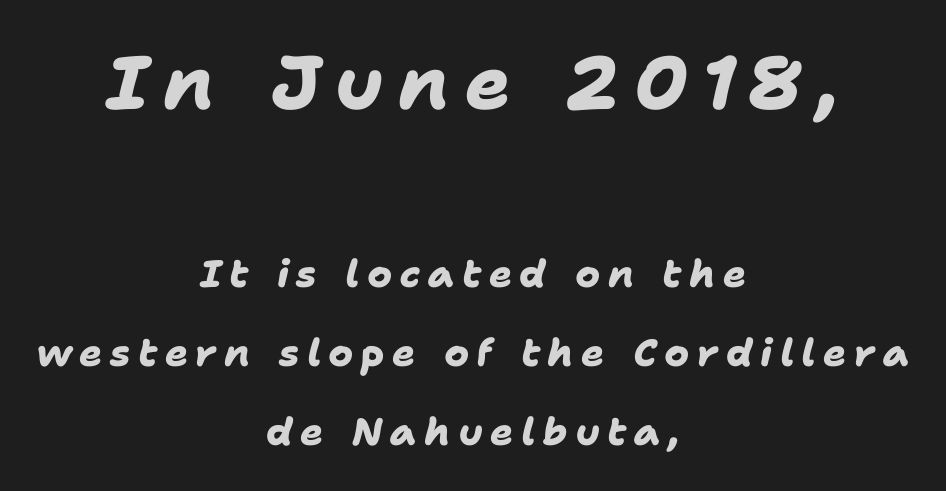
{"serif": "no", "bold": "yes", "weight": "heavy", "width": "normal", "stroke_contrast": "low", "x_height": "medium", "monospaced": "no", "underline": "no", "align": "center", "line_spacing": "loose", "line_spacing_ratio": 2.08, "letter_spacing": "wide", "letter_spacing_em": 0.2, "larger_block": "first", "size_ratio": 1.97, "glyph_px": 75}
